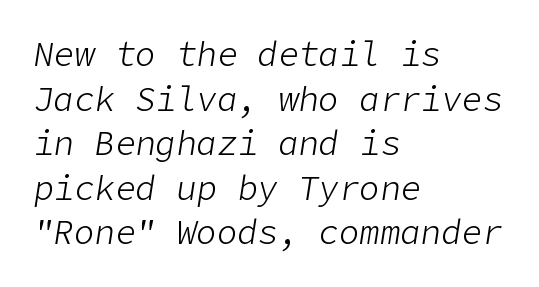
{"italic": "yes", "lean": "right", "slant_degrees": 9, "bold": "no", "weight": "light", "width": "normal", "stroke_contrast": "low", "x_height": "medium", "underline": "no", "align": "left", "line_spacing": "normal", "line_spacing_ratio": 1.31, "letter_spacing": "normal", "letter_spacing_em": 0.0, "glyph_px": 34}
